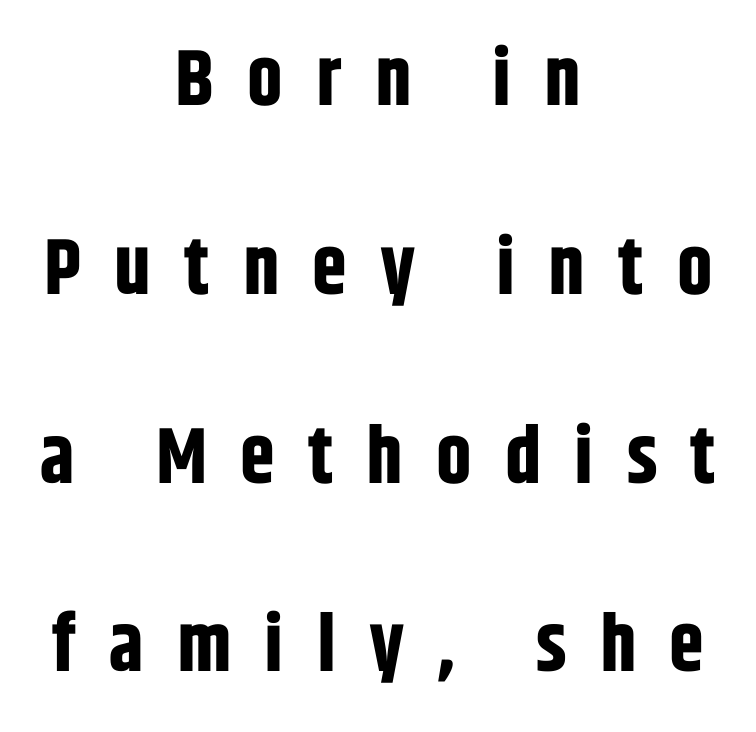
The image shows 79 px bold, condensed sans-serif type, upright; set centered, loose line spacing (2.39x), unusually wide letter spacing (+0.42 em), not underlined; low stroke contrast and a large x-height.
